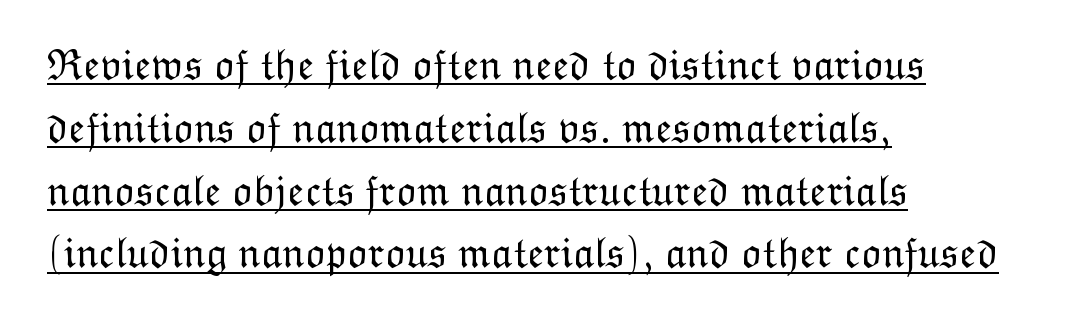
The image shows 43 px light type, upright; set left-aligned, normal line spacing (1.46x), normal letter spacing, underlined; low stroke contrast and a medium x-height.
